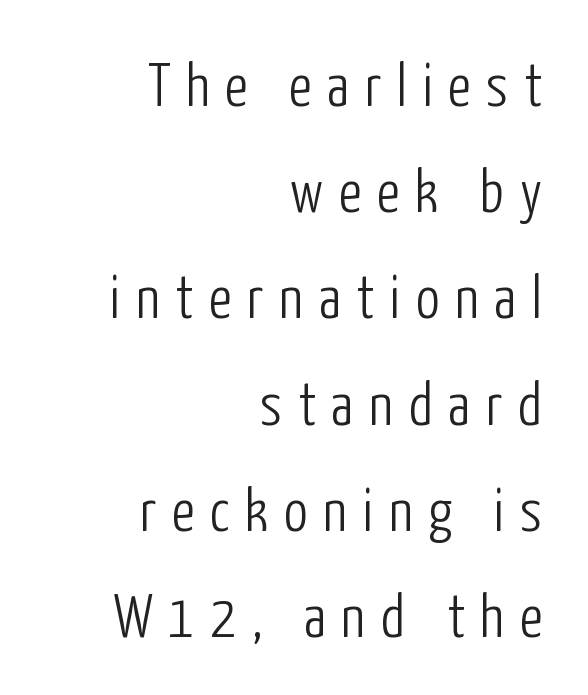
{"serif": "no", "italic": "no", "bold": "no", "weight": "light", "width": "condensed", "stroke_contrast": "low", "x_height": "medium", "monospaced": "no", "underline": "no", "align": "right", "line_spacing_ratio": 1.77, "letter_spacing": "wide", "letter_spacing_em": 0.26, "glyph_px": 60}
